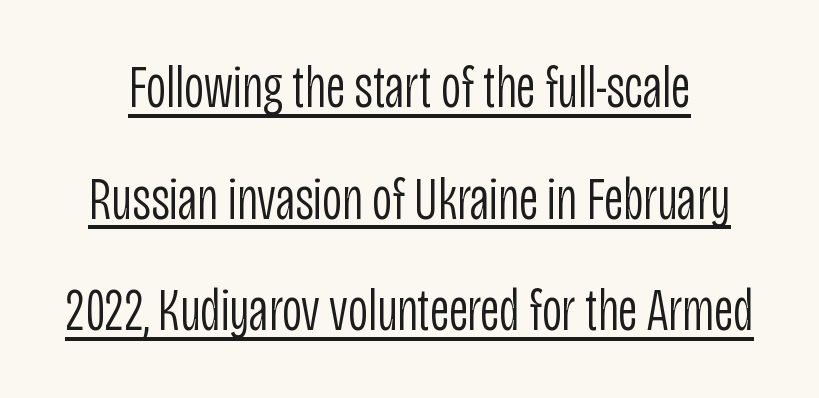
A typesetter would call this zero additional tracking. Looks like regular typesetting: each glyph gets only the width it needs. Compared with a typical body face, this is equally light or lighter still. These characters rest on top of a visible drawn line. Type style note: lacks serifs.
